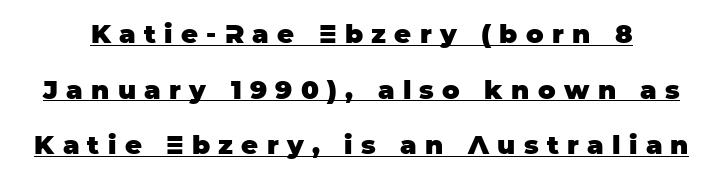
{"italic": "no", "bold": "yes", "underline": "yes", "line_spacing": "loose", "line_spacing_ratio": 2.14, "letter_spacing": "wide", "letter_spacing_em": 0.32, "glyph_px": 26}
